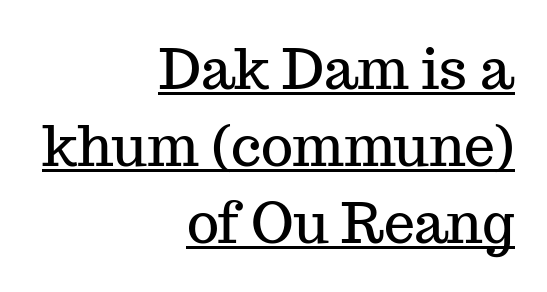
{"serif": "yes", "italic": "no", "width": "normal", "stroke_contrast": "medium", "x_height": "medium", "monospaced": "no", "underline": "yes", "align": "right", "line_spacing": "normal", "line_spacing_ratio": 1.4, "letter_spacing": "normal", "letter_spacing_em": 0.0, "glyph_px": 55}
